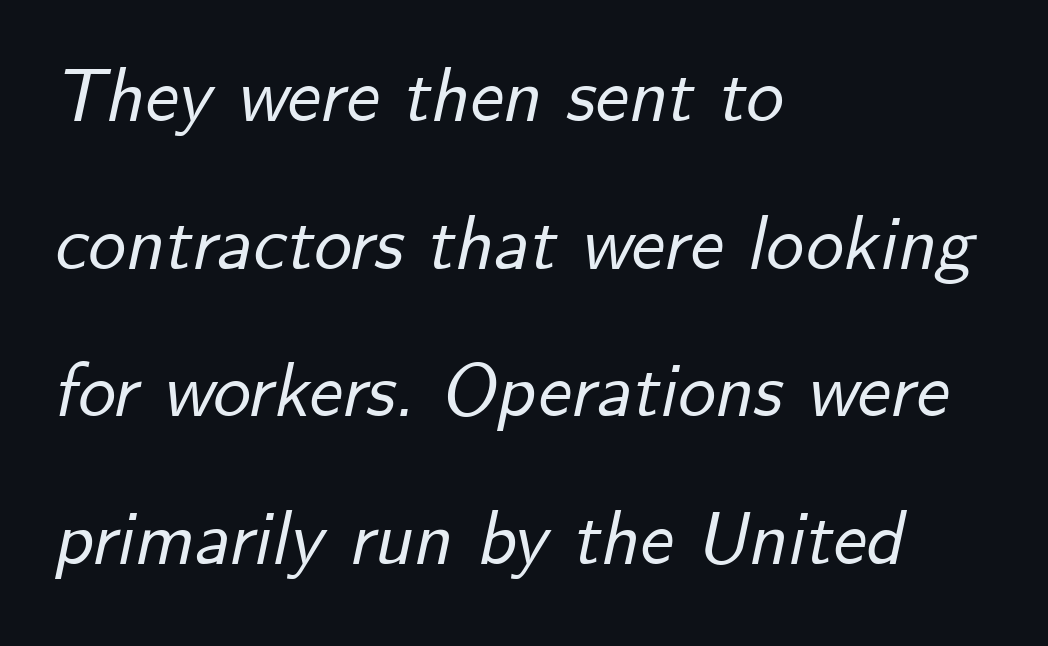
A clean baseline with only descenders dipping below it. In terms of letterspacing, this is plain default setting. Each letter keeps its own natural width here, so spacing adapts to shape. Style check: oblique. Teacher's note: observe the even left margin — that is flush-left alignment. This sample trades compactness for vertical openness between lines.
